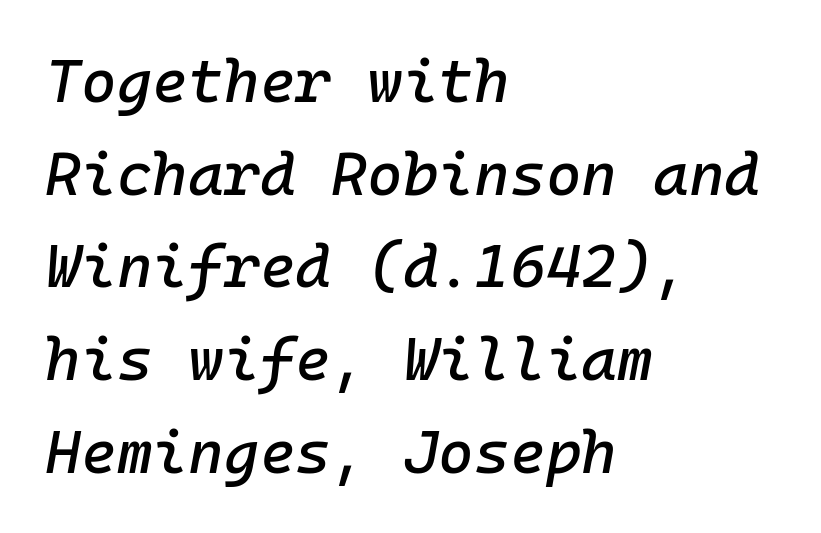
In terms of posture, this sample is oblique. Summary of vertical rhythm: regular, with standard interline spacing. Each line starts at the same left margin while the right side varies. The horizontal fit of the characters is conventional and even. Is this a fixed-width face? Yes — each glyph sits in an identical cell. Underlining? Definitely not there.
